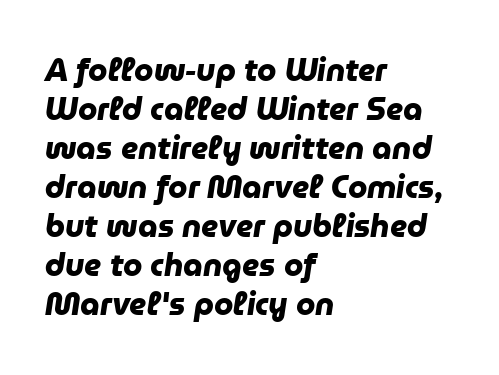
Q: Is the text bold? A: Yes.
Q: Is the typeface a serif or a sans-serif typeface? A: Sans-serif.
Q: Is the text underlined? A: No.
Q: How is the paragraph aligned? A: Left-aligned.
Q: Is the spacing between letters normal or unusually wide? A: Normal.
Q: Is the spacing between lines tight, normal or loose? A: Normal.
Q: Width (condensed, normal, or wide)? A: Normal.
Q: Stroke contrast? A: Low.
Q: x-height? A: Medium.
Q: Monospaced? A: No.
